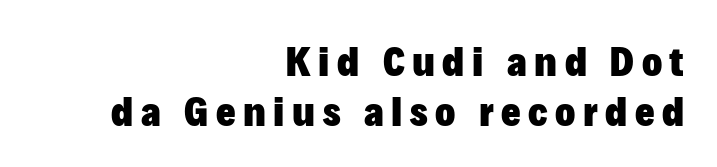
The image shows 42 px heavy sans-serif type, upright; set right-aligned, line spacing 1.19x, not underlined; low stroke contrast and a medium x-height.
